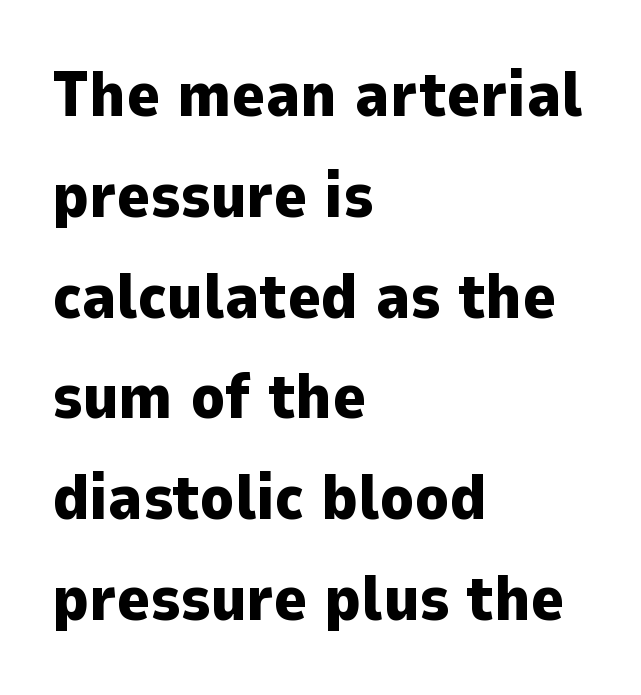
The image shows 63 px heavy sans-serif type, upright; set left-aligned, normal line spacing (1.6x), normal letter spacing, not underlined; low stroke contrast and a medium x-height.
